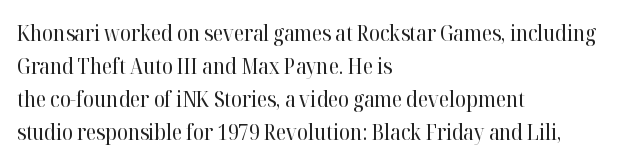
{"italic": "no", "bold": "no", "underline": "no", "align": "left", "line_spacing": "normal", "line_spacing_ratio": 1.5, "letter_spacing": "normal", "letter_spacing_em": 0.0, "glyph_px": 22}
